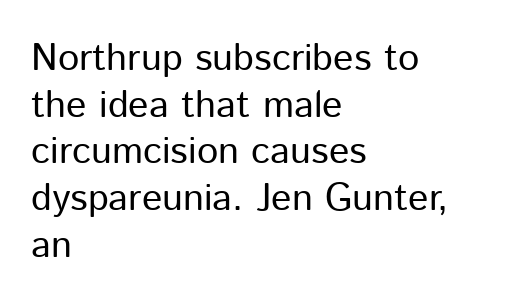
{"serif": "no", "italic": "no", "bold": "no", "weight": "regular", "width": "normal", "stroke_contrast": "low", "x_height": "medium", "monospaced": "no", "underline": "no", "align": "left", "line_spacing_ratio": 1.23, "letter_spacing": "normal", "letter_spacing_em": 0.0, "glyph_px": 38}
